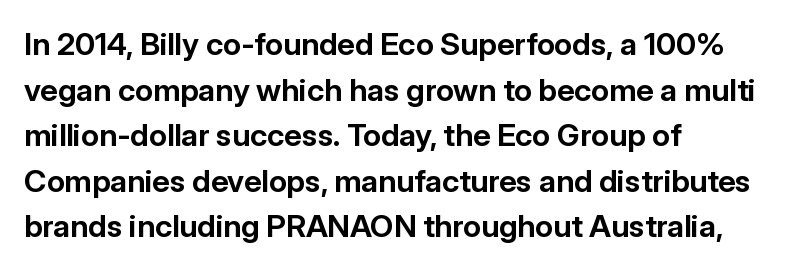
{"serif": "no", "italic": "no", "bold": "yes", "weight": "bold", "width": "normal", "stroke_contrast": "low", "x_height": "medium", "monospaced": "no", "underline": "no", "align": "left", "line_spacing": "normal", "line_spacing_ratio": 1.47, "letter_spacing": "normal", "letter_spacing_em": 0.0, "glyph_px": 31}
